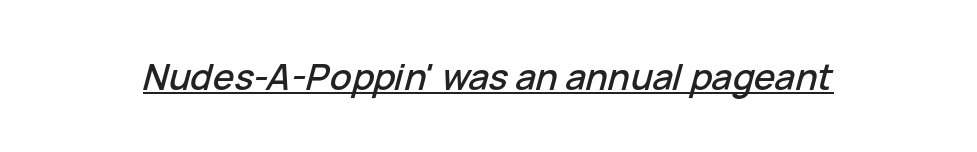
The gaps between neighbouring characters are ordinary and unremarkable. In terms of posture, this sample is oblique. Quick note: underline on. Note the varied advance widths — an 'i' is clearly narrower than an 'm'.
